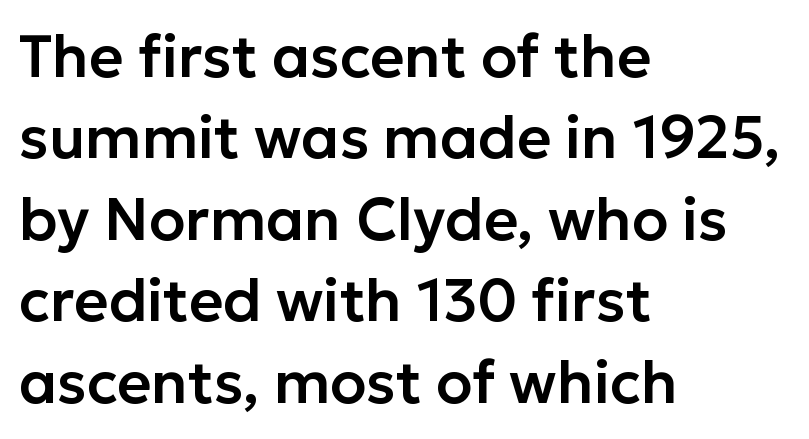
No feet cap the strokes, marking this as sans-serif type. Each row of text sits above clean, open space. Words appear dense and cohesive because spacing is normal. Vertical spacing — default. The letters advance in unequal steps, a hallmark of proportional type.
